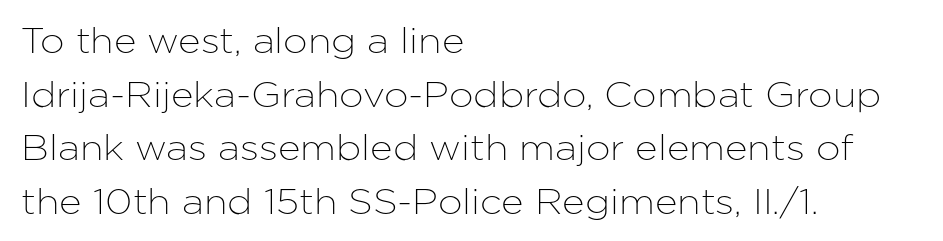
{"serif": "no", "italic": "no", "width": "normal", "stroke_contrast": "low", "x_height": "medium", "monospaced": "no", "underline": "no", "align": "left", "line_spacing": "normal", "line_spacing_ratio": 1.53, "letter_spacing": "normal", "letter_spacing_em": 0.0, "glyph_px": 35}
